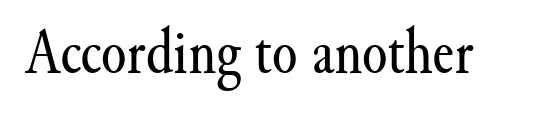
{"serif": "yes", "italic": "no", "bold": "no", "weight": "regular", "width": "normal", "stroke_contrast": "medium", "x_height": "small", "monospaced": "no", "underline": "no", "letter_spacing": "normal", "letter_spacing_em": 0.0, "glyph_px": 65}
